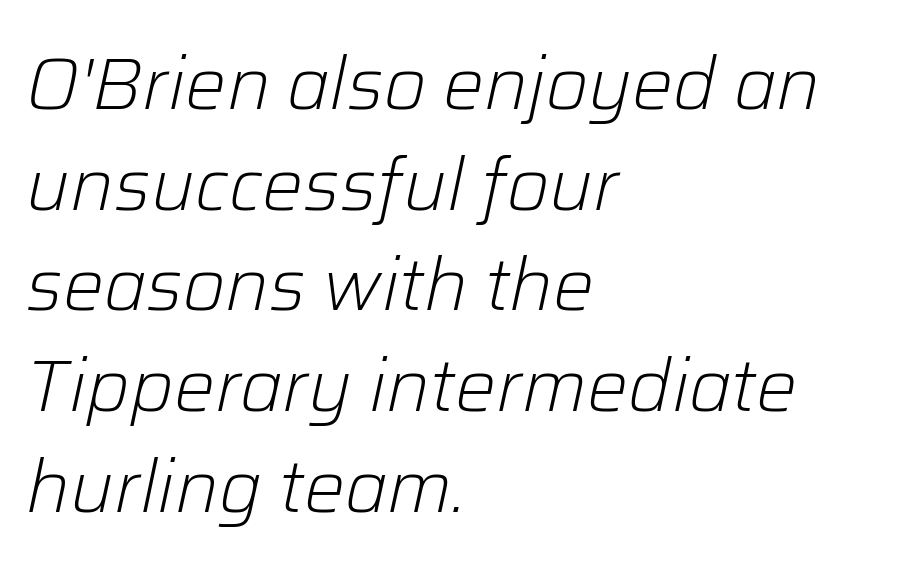
{"italic": "yes", "lean": "right", "slant_degrees": 12, "bold": "no", "weight": "light", "width": "normal", "stroke_contrast": "low", "x_height": "medium", "monospaced": "no", "underline": "no", "align": "left", "line_spacing": "normal", "line_spacing_ratio": 1.38, "letter_spacing": "normal", "letter_spacing_em": 0.0, "glyph_px": 73}
